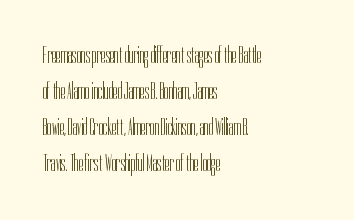
Nothing unusual about the tracking: characters are spaced as the font intends. The typesetter chose a ragged-right arrangement here. Vertical strokes here are truly vertical. In terms of leading, this rendering sits right in the middle.
